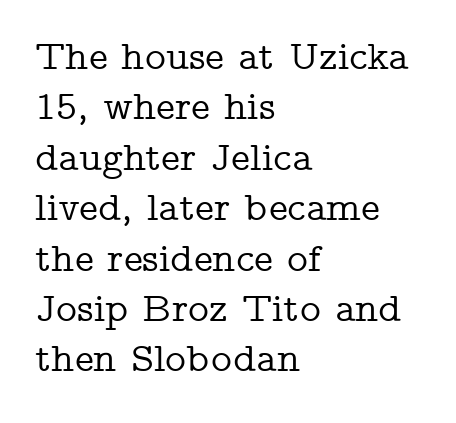
The image shows 40 px wide serif type, upright; set left-aligned, normal line spacing (1.26x), normal letter spacing, not underlined; low stroke contrast and a medium x-height.
